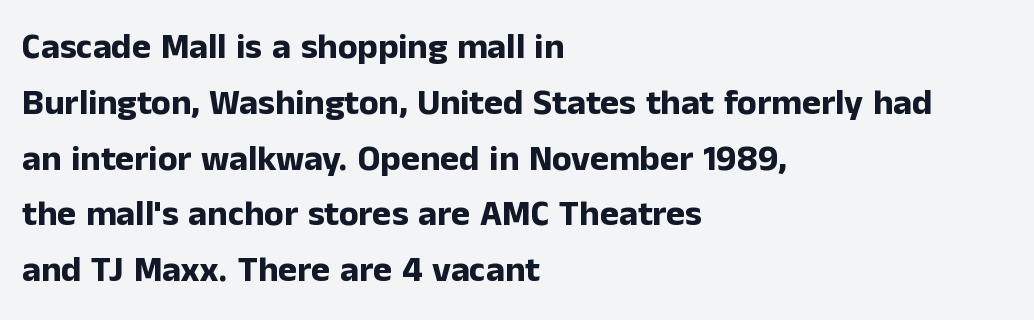
Decoration check: the copy has no underline. Ascenders rise straight up at ninety degrees. The text was rendered using a sans face with plain stroke endings. Each line starts at the same left margin while the right side varies.
